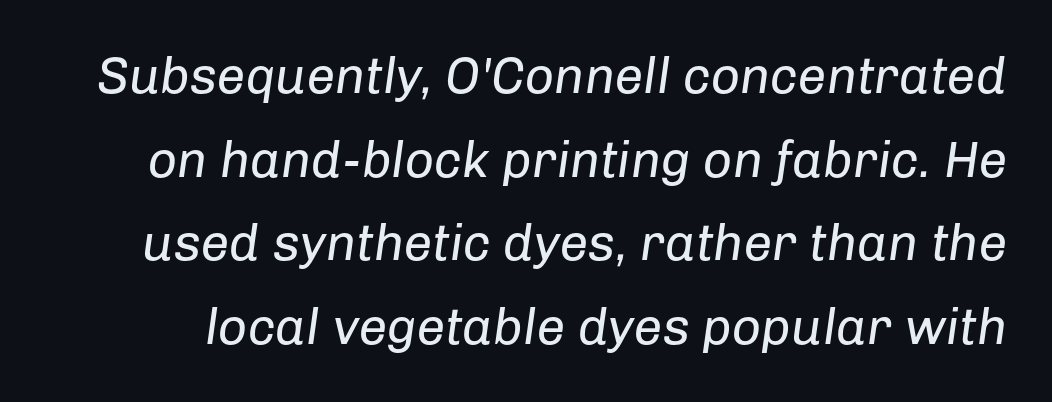
Q: Is the text bold? A: No.
Q: Is the text italic (slanted)? A: Yes, it leans right by about 8 degrees.
Q: Is the text underlined? A: No.
Q: Is the spacing between letters normal or unusually wide? A: Normal.
Q: Is the spacing between lines tight, normal or loose? A: Normal.
Q: Width (condensed, normal, or wide)? A: Normal.
Q: Stroke contrast? A: Low.
Q: x-height? A: Medium.
Q: Monospaced? A: No.
